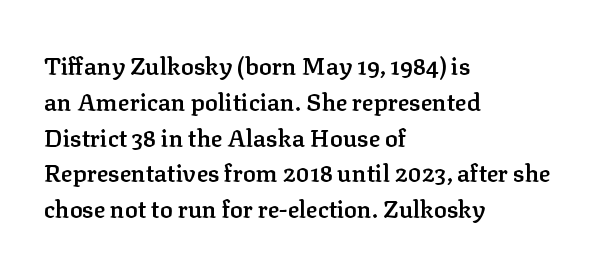
Q: Is the text bold? A: Semi-bold.
Q: Is the text italic (slanted)? A: No, it is upright.
Q: Is the text underlined? A: No.
Q: How is the paragraph aligned? A: Left-aligned.
Q: Is the spacing between letters normal or unusually wide? A: Normal.
Q: Is the spacing between lines tight, normal or loose? A: Normal.
